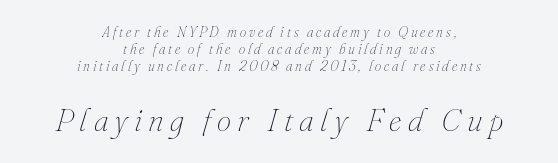
Q: Is the text bold? A: No.
Q: Is the text italic (slanted)? A: Yes, it leans right by about 16 degrees.
Q: Is the text underlined? A: No.
Q: How is the paragraph aligned? A: Centered.
Q: Is the spacing between letters normal or unusually wide? A: Unusually wide.
Q: Which block of text is set in a larger size, the first (top) or the second (bottom)? A: The second (bottom) one.
Q: Width (condensed, normal, or wide)? A: Normal.
Q: Stroke contrast? A: Medium.
Q: x-height? A: Small.
Q: Monospaced? A: No.
